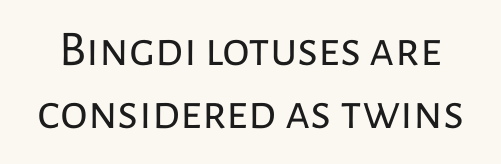
Q: Is the text bold? A: No.
Q: Is the text italic (slanted)? A: No, it is upright.
Q: Is the typeface a serif or a sans-serif typeface? A: Sans-serif.
Q: Is the text underlined? A: No.
Q: Is the spacing between letters normal or unusually wide? A: Normal.
Q: Is the spacing between lines tight, normal or loose? A: Normal.
Q: Width (condensed, normal, or wide)? A: Normal.
Q: Stroke contrast? A: Low.
Q: x-height? A: Medium.
Q: Monospaced? A: No.
